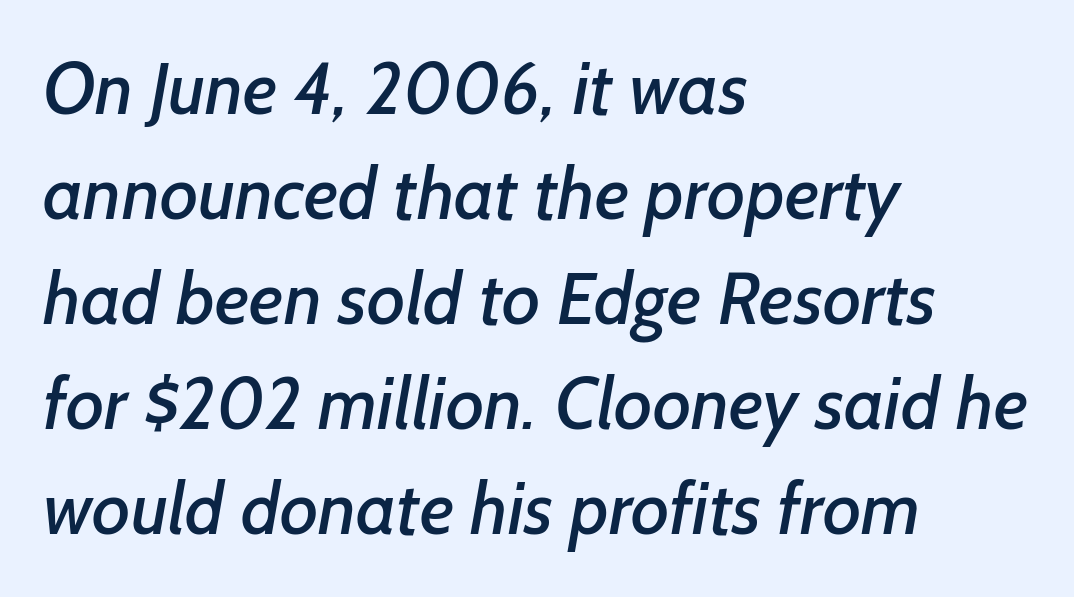
Reading down the block, your eye returns to a fixed left position each line. The designer went with a sans here, leaving each stem footless. Beneath every word, the page is bare. Looks like regular typesetting: each glyph gets only the width it needs. Caption: standard tracking, unaltered. Each new line begins a customary step beneath the previous one.
